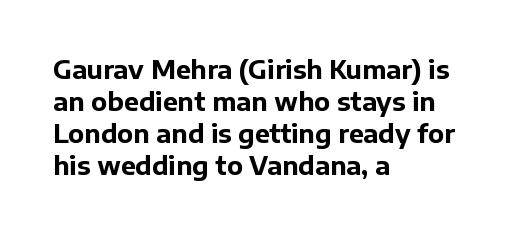
The typesetter chose a ragged-right arrangement here. The line texture is even and compact thanks to regular tracking. Summary of weight: heavy, a full bold. Vertically, the passage feels balanced, rows spaced as you'd expect. In terms of posture, this sample is upright.
